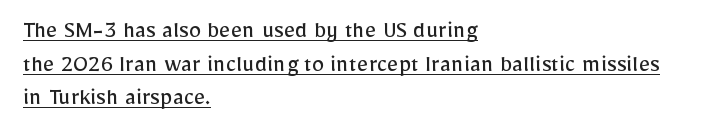
{"italic": "no", "bold": "no", "underline": "yes", "align": "left", "line_spacing": "normal", "line_spacing_ratio": 1.35, "letter_spacing": "normal", "letter_spacing_em": 0.0, "glyph_px": 25}
